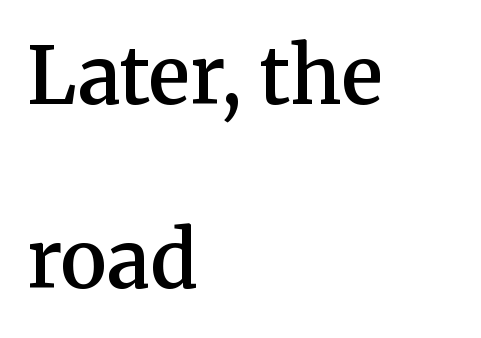
Q: Is the text bold? A: Semi-bold.
Q: Is the text italic (slanted)? A: No, it is upright.
Q: Is the typeface a serif or a sans-serif typeface? A: Serif.
Q: Is the text underlined? A: No.
Q: How is the paragraph aligned? A: Left-aligned.
Q: Is the spacing between letters normal or unusually wide? A: Normal.
Q: Is the spacing between lines tight, normal or loose? A: Loose.
Q: Width (condensed, normal, or wide)? A: Normal.
Q: Stroke contrast? A: Medium.
Q: x-height? A: Medium.
Q: Monospaced? A: No.
